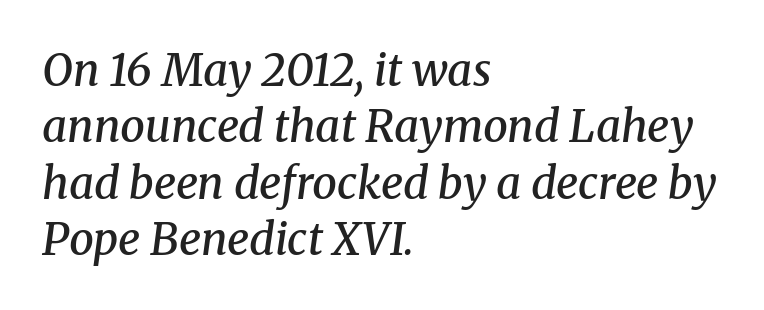
Characters follow at the spacing the type designer built in. Interline gaps are of average width in this sample. The passage shown is semibold, sitting just below true bold. Line beginnings align vertically; line endings do not. Observe the lean: these are italic letterforms.
